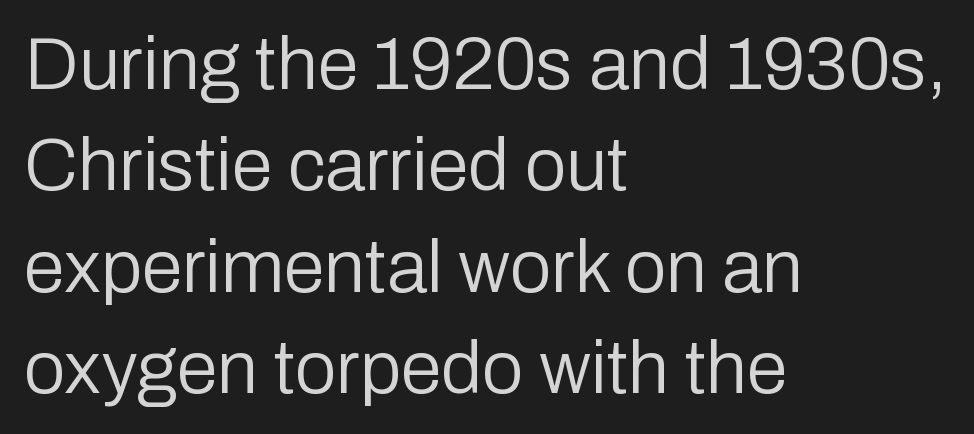
The image shows 74 px regular-weight sans-serif type, upright; set left-aligned, normal line spacing (1.37x), normal letter spacing, not underlined; low stroke contrast and a medium x-height.
